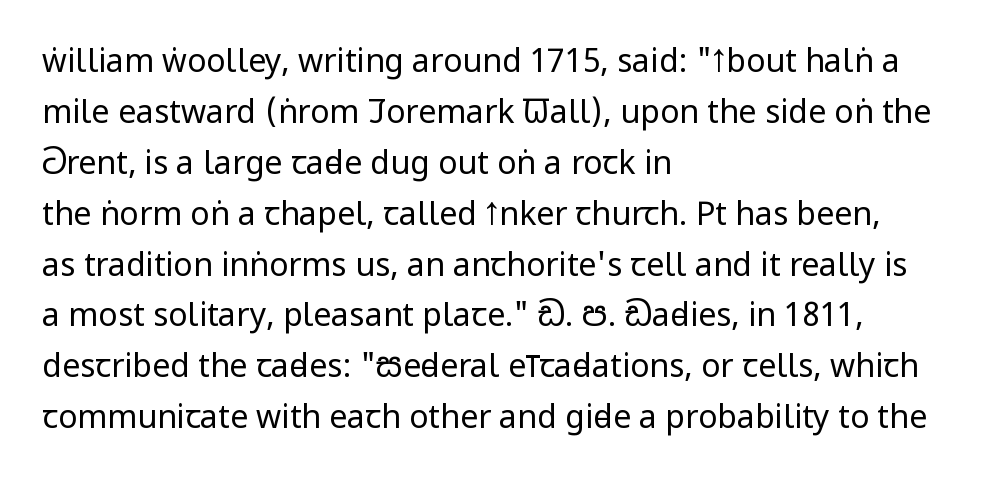
To sum up the face: it is a sans, with no serifs. Does extra space separate the letters? No, they use regular spacing. Which margin do the lines hug? The left one — the right edge is uneven. This reads as an unemphasized weight, regular at the heaviest.
